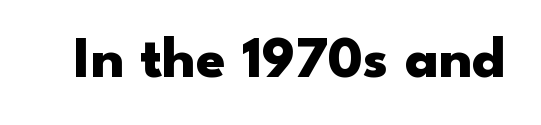
The image shows 59 px heavy, wide sans-serif type, upright; set normal letter spacing, not underlined; low stroke contrast and a small x-height.
